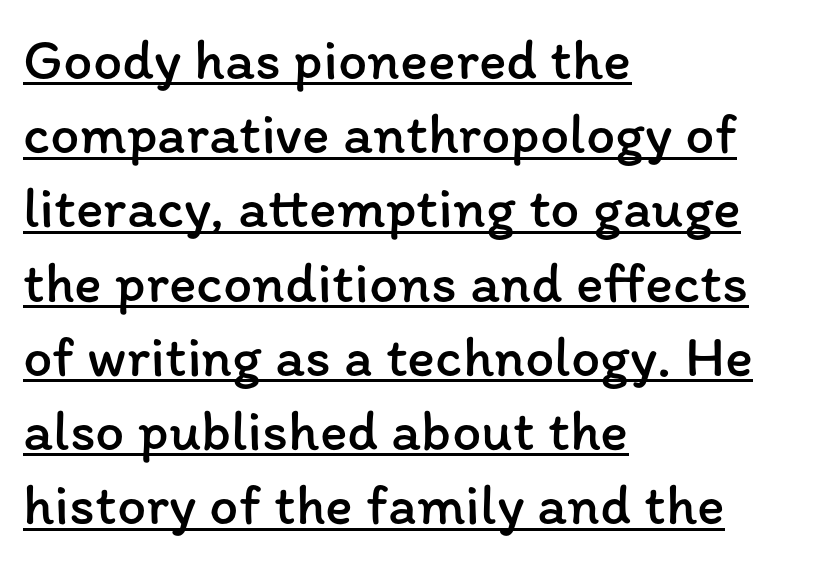
The image shows 58 px regular-weight type, upright; set left-aligned, normal line spacing (1.28x), normal letter spacing, underlined; low stroke contrast and a medium x-height.
